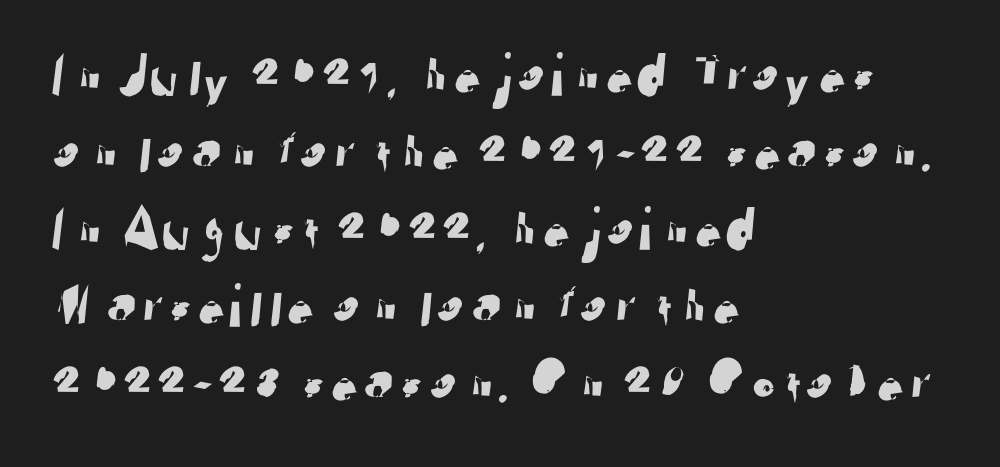
Q: Is the typeface a serif or a sans-serif typeface? A: Sans-serif.
Q: Is the text underlined? A: No.
Q: How is the paragraph aligned? A: Left-aligned.
Q: Is the spacing between letters normal or unusually wide? A: Normal.
Q: Width (condensed, normal, or wide)? A: Normal.
Q: Stroke contrast? A: Low.
Q: x-height? A: Medium.
Q: Monospaced? A: No.
